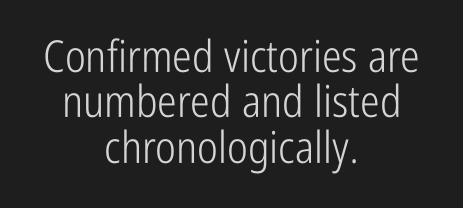
Q: Is the text bold? A: No.
Q: Is the text italic (slanted)? A: No, it is upright.
Q: Is the typeface a serif or a sans-serif typeface? A: Sans-serif.
Q: Is the text underlined? A: No.
Q: How is the paragraph aligned? A: Centered.
Q: Is the spacing between letters normal or unusually wide? A: Normal.
Q: Is the spacing between lines tight, normal or loose? A: Tight.
Q: Width (condensed, normal, or wide)? A: Condensed.
Q: Stroke contrast? A: Low.
Q: x-height? A: Medium.
Q: Monospaced? A: No.
